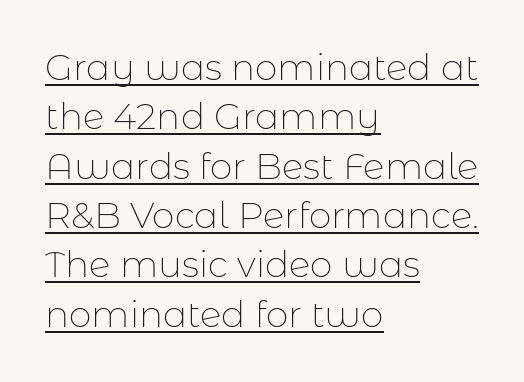
Glyph-to-glyph distance matches everyday printed text. Students, observe the line beneath the letters — that is underlining. Varying glyph widths throughout — classic text-font behaviour. The line-height multiplier appears to be the usual default. Posture: straight, roman, zero tilt.
